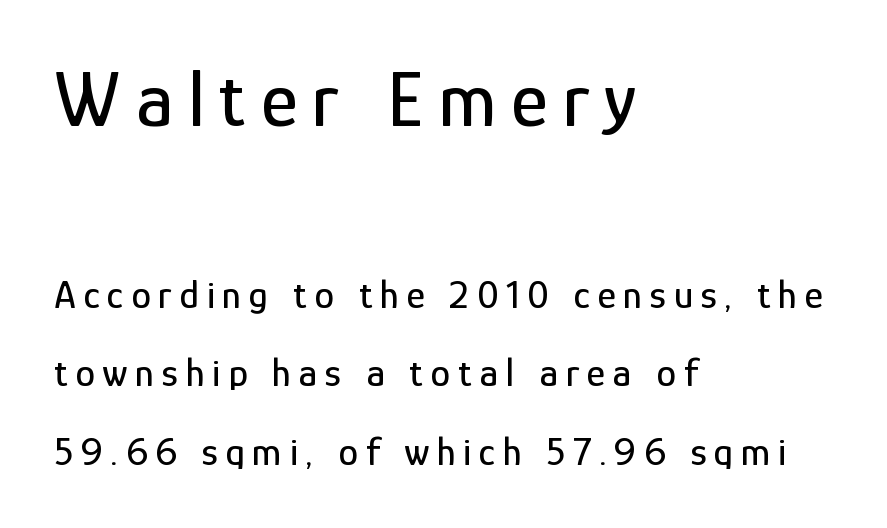
{"serif": "no", "italic": "no", "width": "condensed", "stroke_contrast": "low", "x_height": "medium", "monospaced": "no", "underline": "no", "align": "left", "line_spacing": "loose", "line_spacing_ratio": 1.96, "larger_block": "first", "size_ratio": 1.98, "glyph_px": 79}
